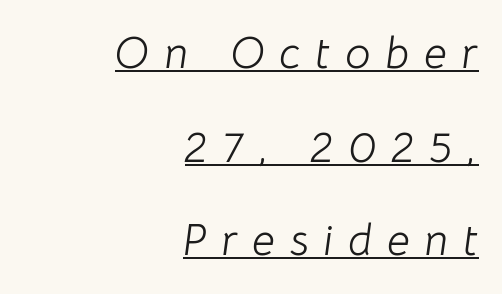
The image shows 45 px light type, italic (leaning right); set right-aligned, loose line spacing (2.08x), unusually wide letter spacing (+0.33 em), underlined; low stroke contrast and a medium x-height.
